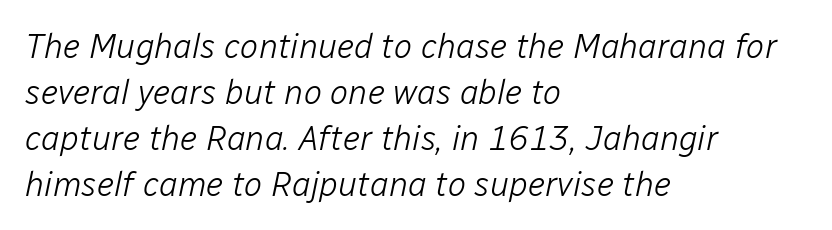
The image shows 34 px light type, italic (leaning right); set left-aligned, normal line spacing (1.35x), normal letter spacing, not underlined; low stroke contrast and a medium x-height.
